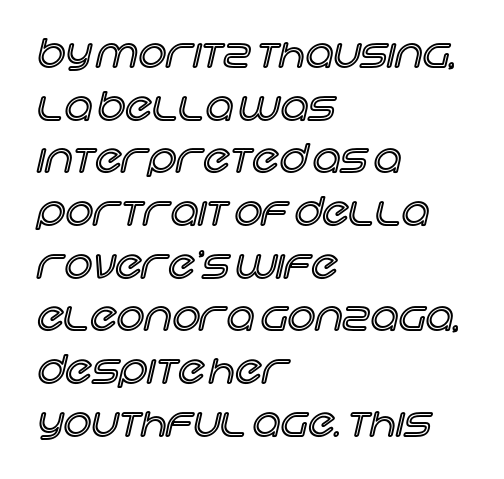
Q: Is the text italic (slanted)? A: Yes.
Q: Is the text underlined? A: No.
Q: How is the paragraph aligned? A: Left-aligned.
Q: Is the spacing between letters normal or unusually wide? A: Normal.
Q: Is the spacing between lines tight, normal or loose? A: Normal.
Q: Width (condensed, normal, or wide)? A: Normal.
Q: x-height? A: Large.
Q: Monospaced? A: No.
